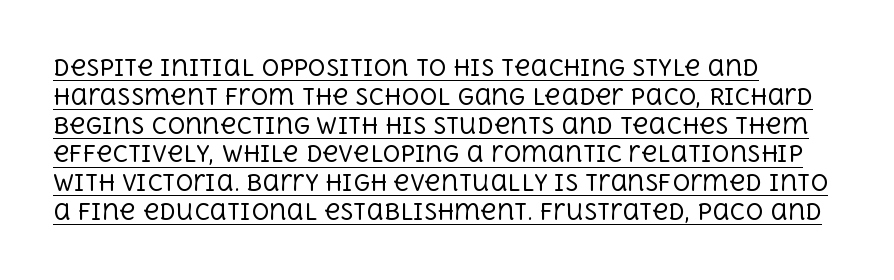
{"italic": "no", "bold": "no", "underline": "yes", "align": "left", "line_spacing": "normal", "line_spacing_ratio": 1.31, "letter_spacing": "normal", "letter_spacing_em": 0.0, "glyph_px": 22}
